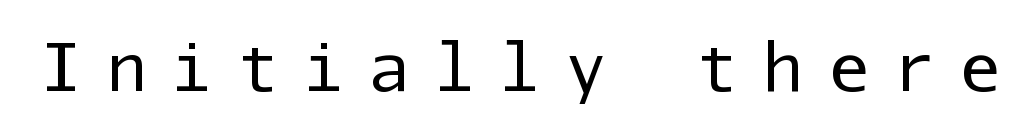
Words float on clear page, feet unadorned. Monospaced: the letters line up in strict vertical columns. Characters follow at a spacing far wider than the type designer built in. Serif or sans? Sans — the stroke terminals are bare. This is not heavy type; no bold has been used.
